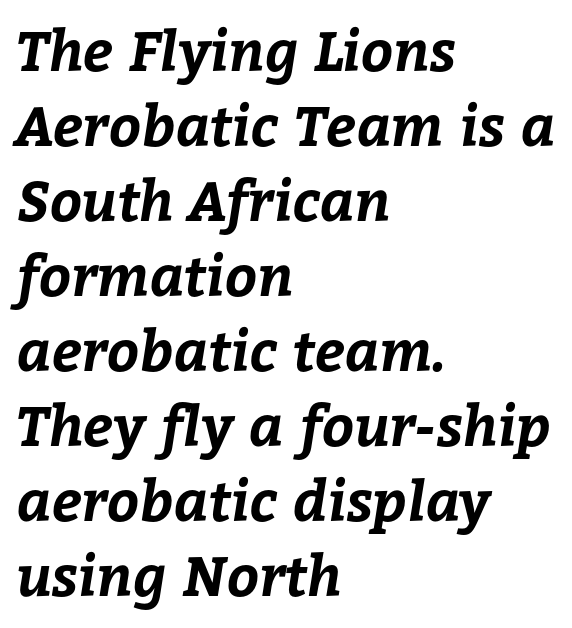
Each line starts at the same left margin while the right side varies. Words float on clear page, feet unadorned. This sample has the flowing, uneven cadence of proportional lettering. The designer left line spacing at the default.
